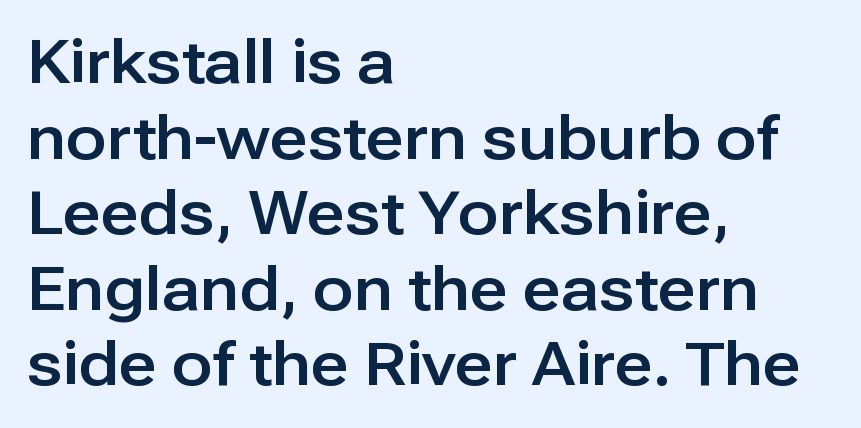
The image shows 60 px sans-serif type, upright; set left-aligned, normal line spacing (1.26x), normal letter spacing, not underlined; low stroke contrast and a medium x-height.
